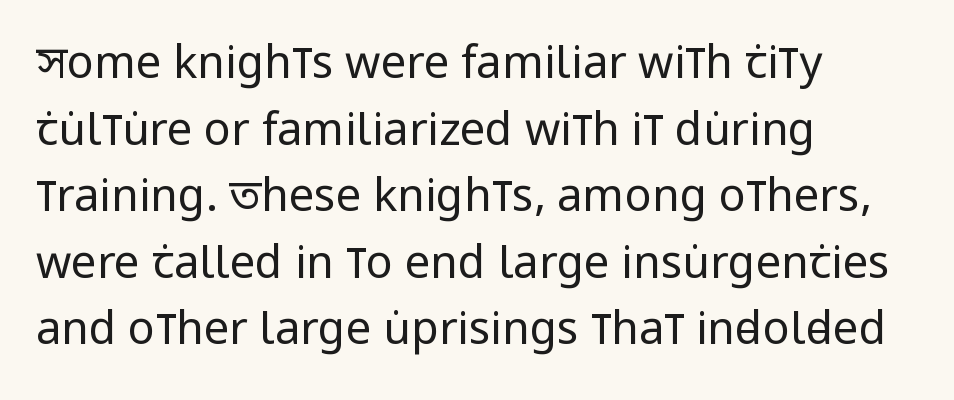
The lettering stays uniformly vertical, giving the passage a roman look. Each word holds together tightly as a unit, with standard inter-letter gaps. These lines are rendered in a variable-pitch font. Leading: standard. The characters display no serif detailing; their extremities are plain. Summary of weight: not heavy and not bold.
